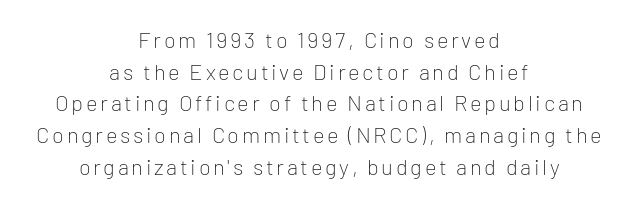
{"italic": "no", "bold": "no", "underline": "no", "align": "center", "line_spacing": "normal", "line_spacing_ratio": 1.44, "glyph_px": 22}
